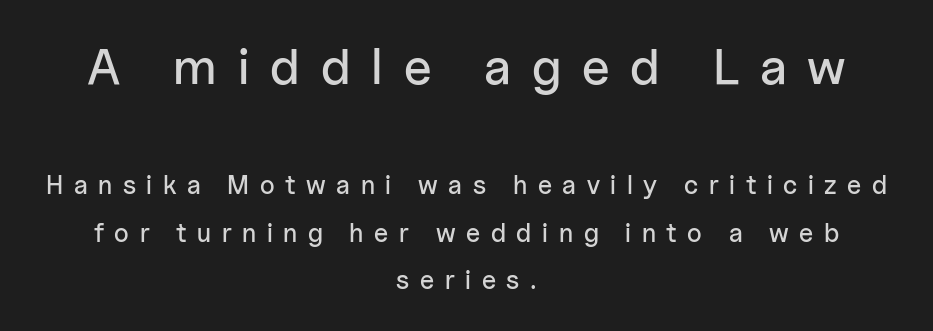
{"serif": "no", "italic": "no", "width": "normal", "stroke_contrast": "low", "x_height": "medium", "monospaced": "no", "underline": "no", "align": "center", "line_spacing_ratio": 1.83, "letter_spacing": "wide", "letter_spacing_em": 0.41, "larger_block": "first", "size_ratio": 1.96, "glyph_px": 51}
